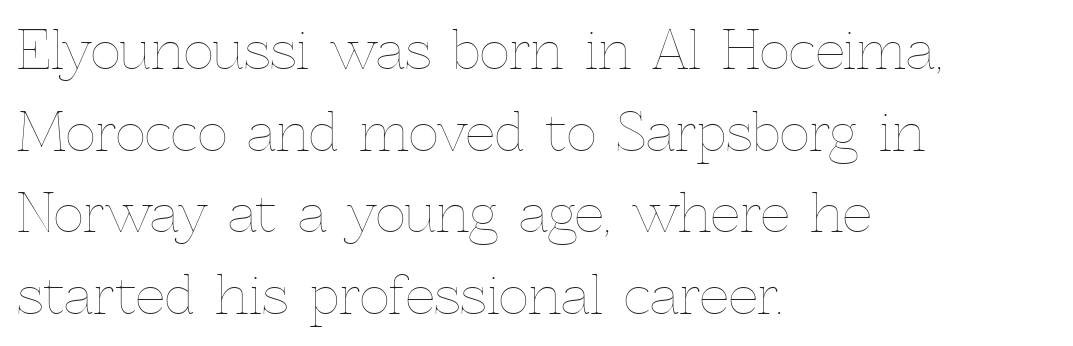
{"italic": "no", "bold": "no", "weight": "thin", "width": "normal", "x_height": "medium", "monospaced": "no", "underline": "no", "align": "left", "line_spacing": "normal", "line_spacing_ratio": 1.57, "letter_spacing": "normal", "letter_spacing_em": 0.0, "glyph_px": 52}
